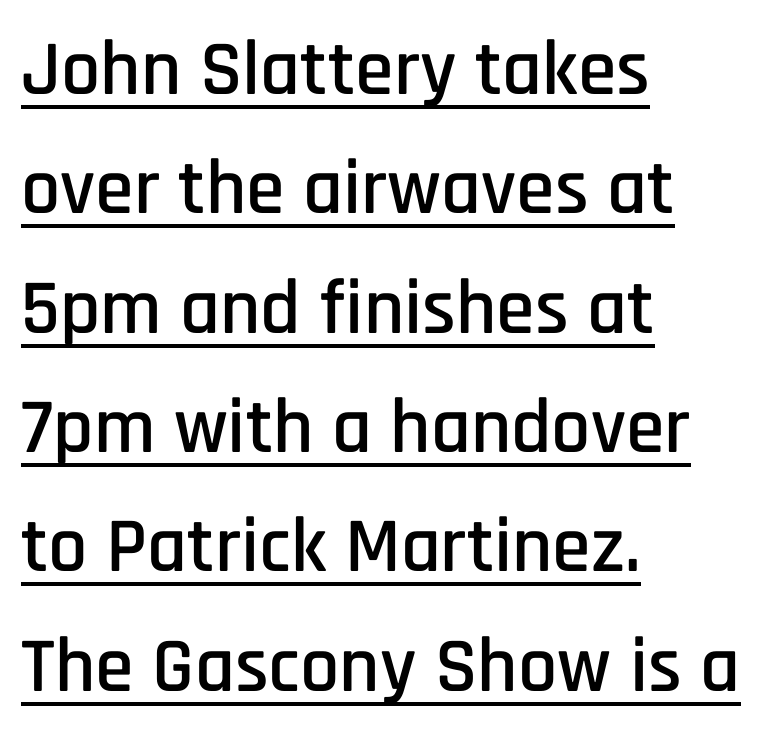
The image shows 78 px condensed sans-serif type, upright; set left-aligned, normal line spacing (1.53x), normal letter spacing, underlined; low stroke contrast and a large x-height.
